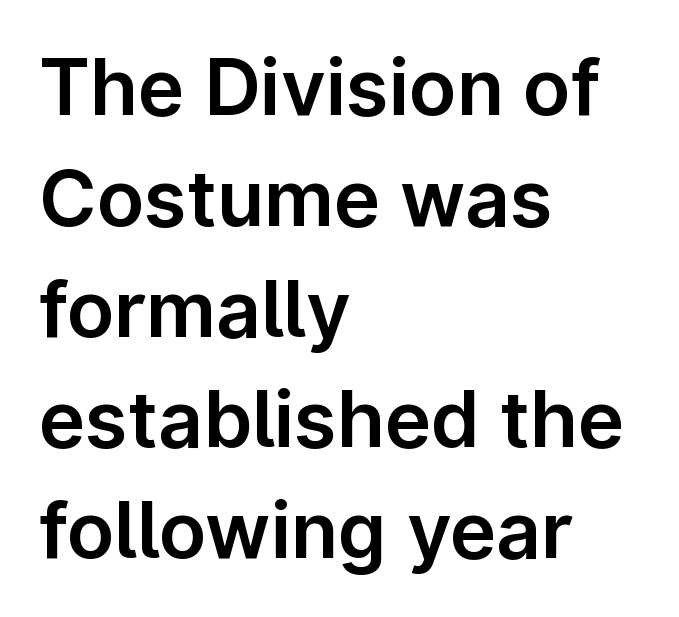
Glance below the letters and you will spot only blank space. Glyph-to-glyph distance matches everyday printed text. Typographically, this falls in the sans-serif category. This sample is left-justified, so line endings fall wherever the words run out. In terms of posture, this sample is upright. These lines are rendered in a variable-pitch font.
